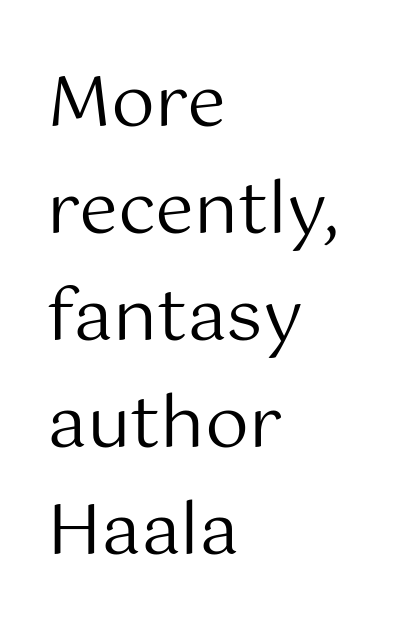
{"serif": "no", "italic": "no", "bold": "no", "weight": "regular", "width": "normal", "stroke_contrast": "medium", "x_height": "medium", "monospaced": "no", "underline": "no", "align": "left", "line_spacing": "normal", "line_spacing_ratio": 1.53, "letter_spacing": "normal", "letter_spacing_em": 0.0, "glyph_px": 70}
